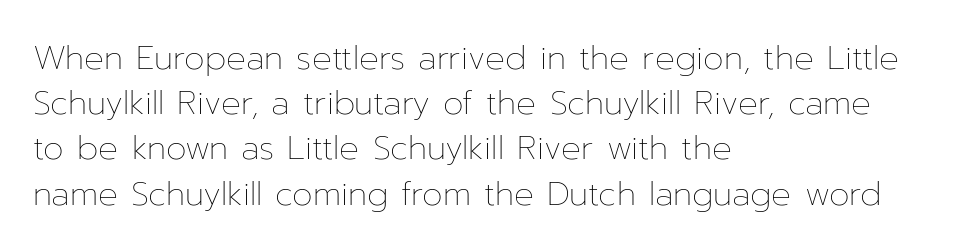
The image shows 33 px thin type, upright; set left-aligned, normal line spacing (1.37x), normal letter spacing, not underlined; low stroke contrast and a medium x-height.
